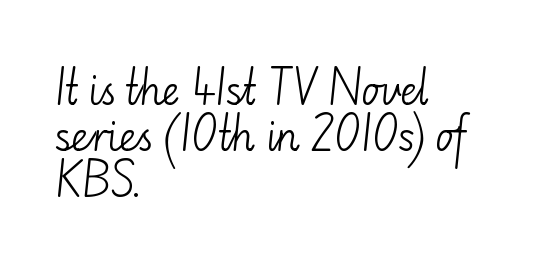
Note the varied advance widths — an 'i' is clearly narrower than an 'm'. Plain, unruled lines of type. This reads as an unemphasized weight, regular at the heaviest. Typographically, this falls in the sans-serif category.
